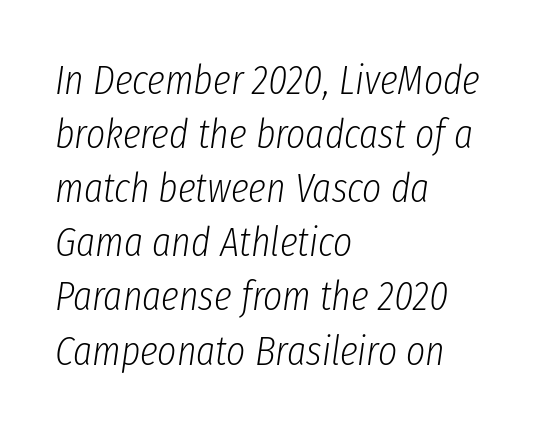
Q: Is the text bold? A: No.
Q: Is the text italic (slanted)? A: Yes, it leans right by about 8 degrees.
Q: Is the text underlined? A: No.
Q: How is the paragraph aligned? A: Left-aligned.
Q: Is the spacing between letters normal or unusually wide? A: Normal.
Q: Is the spacing between lines tight, normal or loose? A: Normal.
Q: Width (condensed, normal, or wide)? A: Condensed.
Q: Stroke contrast? A: Low.
Q: x-height? A: Medium.
Q: Monospaced? A: No.
